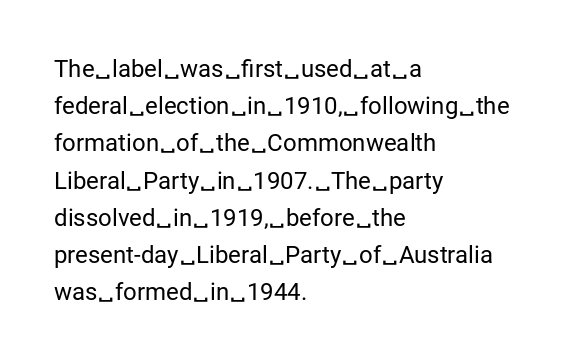
Ordinary non-slanted type is in use. This sample uses plain, unmodified letter spacing. Has an underline been added? It has not. The designer left line spacing at the default. The cut favours lightness, reaching ordinary text weight at its darkest. Layout note: lines flush left.
